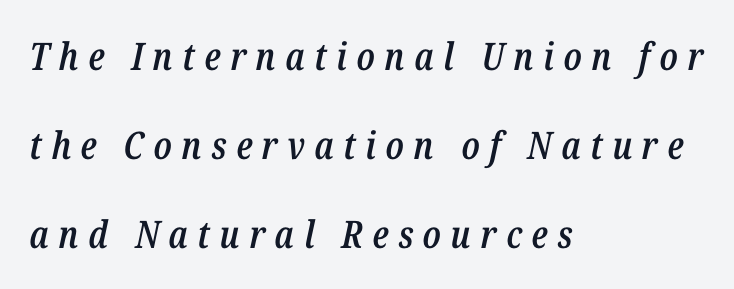
The image shows 38 px semibold, condensed type, italic (leaning right); set left-aligned, loose line spacing (2.34x), unusually wide letter spacing (+0.25 em), not underlined; low stroke contrast and a medium x-height.
